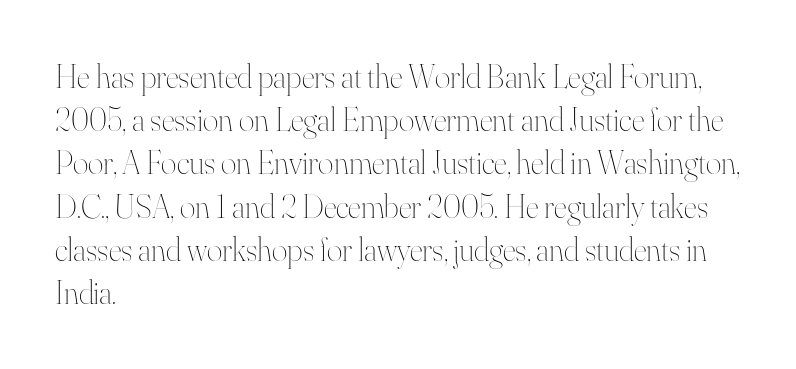
The image shows 33 px thin type, upright; set left-aligned, normal line spacing (1.31x), normal letter spacing, not underlined; high stroke contrast and a small x-height.
